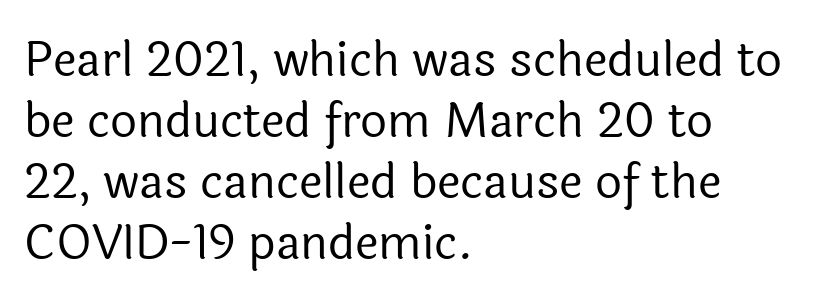
The image shows 47 px regular-weight sans-serif type, upright; set left-aligned, normal line spacing (1.3x), normal letter spacing, not underlined; a medium x-height.
